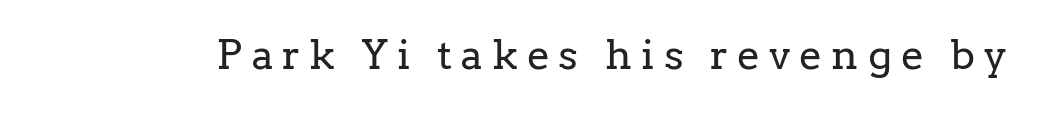
Q: Is the text bold? A: No.
Q: Is the text italic (slanted)? A: No, it is upright.
Q: Is the typeface a serif or a sans-serif typeface? A: Serif.
Q: Is the text underlined? A: No.
Q: Is the spacing between letters normal or unusually wide? A: Unusually wide.
Q: Width (condensed, normal, or wide)? A: Normal.
Q: Stroke contrast? A: Low.
Q: x-height? A: Medium.
Q: Monospaced? A: No.
